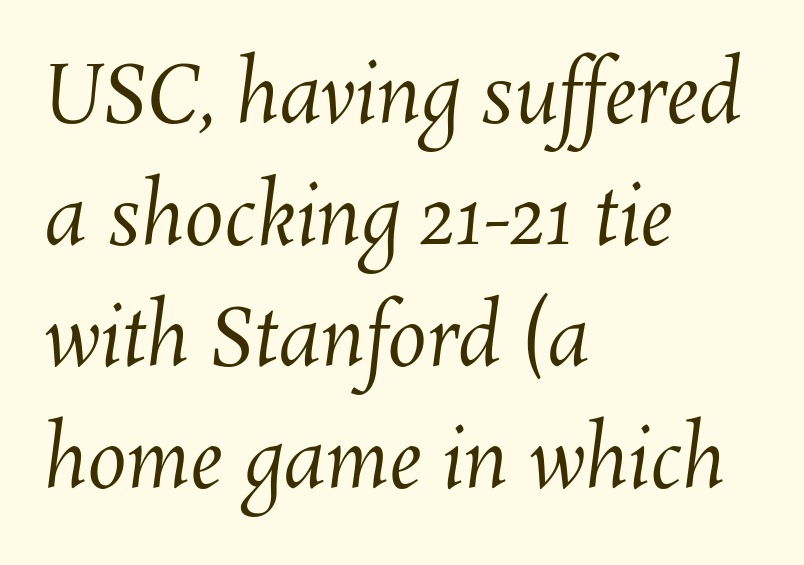
Q: Is the text bold? A: No.
Q: Is the text underlined? A: No.
Q: How is the paragraph aligned? A: Left-aligned.
Q: Is the spacing between letters normal or unusually wide? A: Normal.
Q: Is the spacing between lines tight, normal or loose? A: Normal.
Q: Width (condensed, normal, or wide)? A: Normal.
Q: Stroke contrast? A: Medium.
Q: x-height? A: Medium.
Q: Monospaced? A: No.
